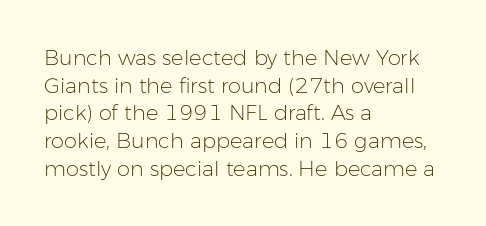
Every stem runs plumb, perpendicular to the baseline. Leftover space on each line is placed entirely after the last word. Check the space under the baseline: it is left empty. This reads as an unemphasized weight, regular at the heaviest. Caption: standard tracking, unaltered.
